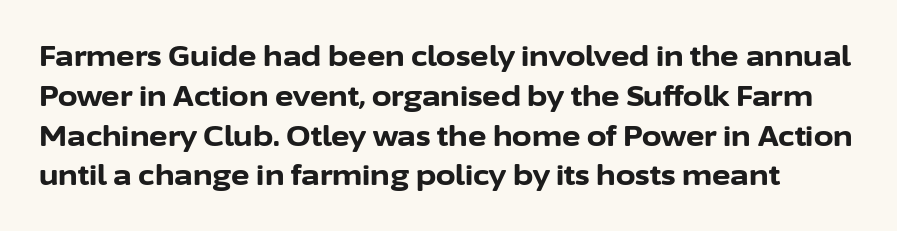
Q: Is the text bold? A: Yes.
Q: Is the text italic (slanted)? A: No, it is upright.
Q: Is the typeface a serif or a sans-serif typeface? A: Sans-serif.
Q: Is the text underlined? A: No.
Q: Is the spacing between letters normal or unusually wide? A: Normal.
Q: Is the spacing between lines tight, normal or loose? A: Normal.
Q: Width (condensed, normal, or wide)? A: Normal.
Q: Stroke contrast? A: Low.
Q: x-height? A: Medium.
Q: Monospaced? A: No.
